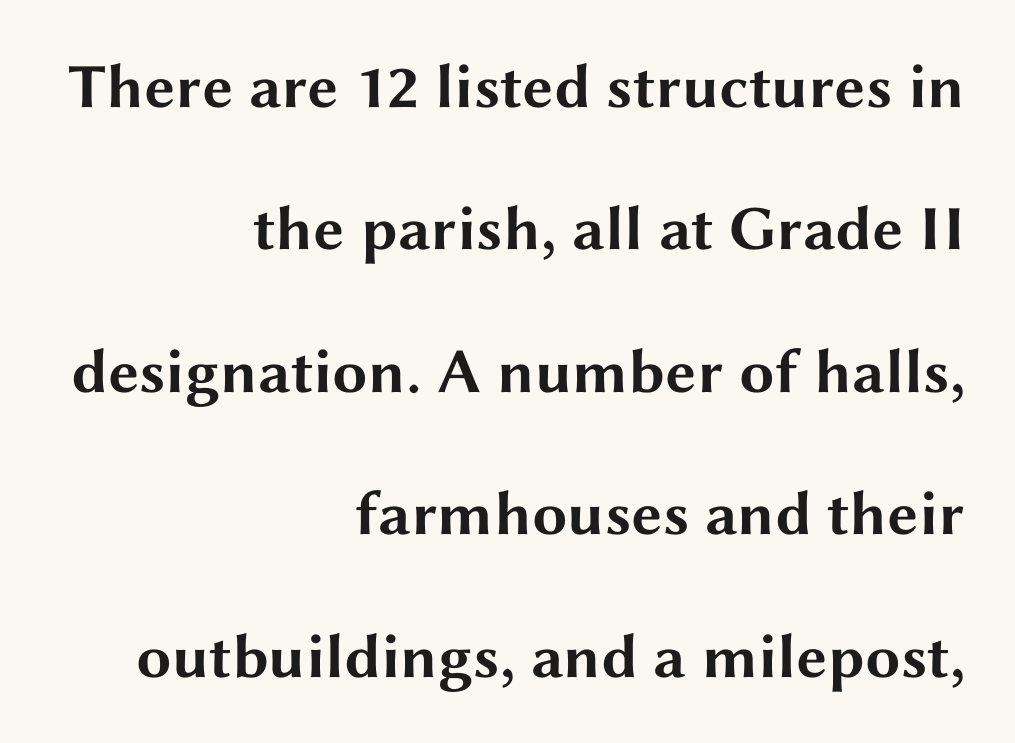
{"serif": "no", "italic": "no", "bold": "yes", "weight": "bold", "width": "wide", "stroke_contrast": "medium", "x_height": "medium", "monospaced": "no", "underline": "no", "align": "right", "line_spacing": "loose", "line_spacing_ratio": 2.26, "letter_spacing": "normal", "letter_spacing_em": 0.0, "glyph_px": 63}
